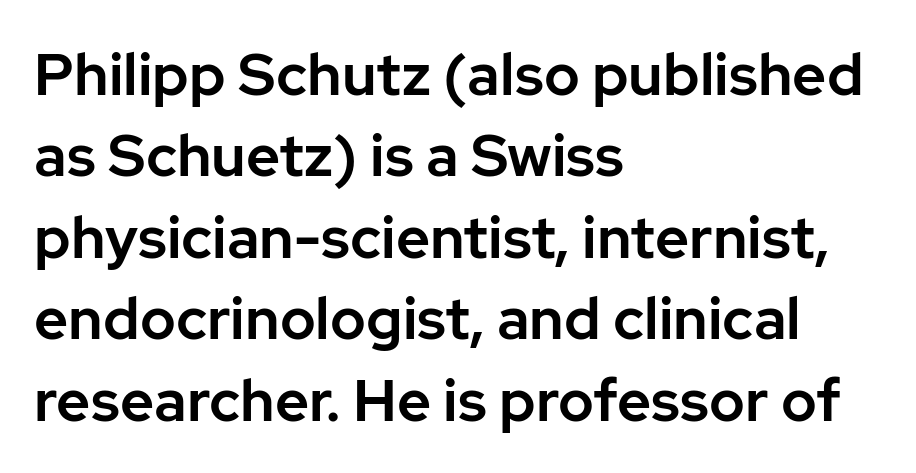
No feet cap the strokes, marking this as sans-serif type. Each row of text sits above clean, open space. Words appear dense and cohesive because spacing is normal. Vertical spacing — default. The letters advance in unequal steps, a hallmark of proportional type.
